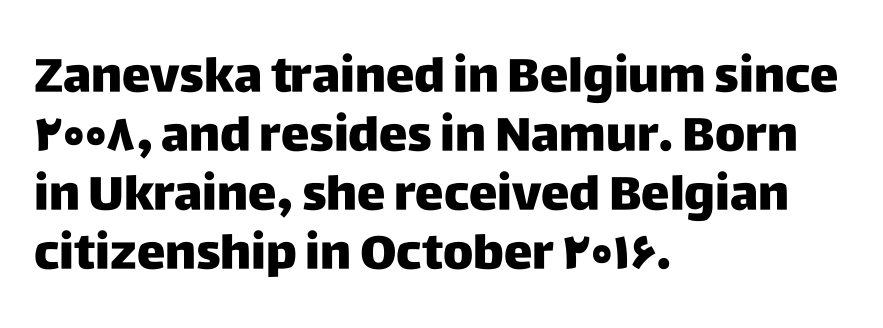
The image shows 48 px sans-serif type, upright; set left-aligned, line spacing 1.23x, normal letter spacing, not underlined; low stroke contrast and a large x-height.
